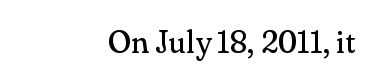
Alignment: flush right. You could not count columns in this text — the font is proportionally spaced. The type family on display is of the serif kind. Stems and bowls with no extra thickness — not bold. The lettering stays uniformly vertical, giving the passage a roman look.
